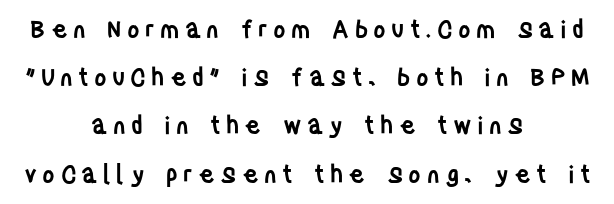
Spacing between characters has been opened up far beyond the box default. The letters stand upright; this is a roman face. How heavy is the stroke? Medium-heavy — a semibold, shy of bold. The leading is generous, giving the passage an open texture. The zone under the glyphs is completely vacant. Does the copy run flush right? No — it is centered line by line.
